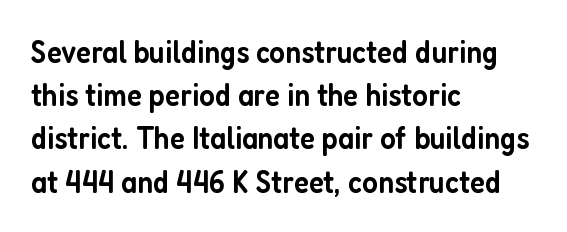
Q: Is the text bold? A: Semi-bold.
Q: Is the text italic (slanted)? A: No, it is upright.
Q: Is the typeface a serif or a sans-serif typeface? A: Sans-serif.
Q: Is the text underlined? A: No.
Q: How is the paragraph aligned? A: Left-aligned.
Q: Is the spacing between letters normal or unusually wide? A: Normal.
Q: Is the spacing between lines tight, normal or loose? A: Normal.
Q: Width (condensed, normal, or wide)? A: Condensed.
Q: Stroke contrast? A: Low.
Q: x-height? A: Medium.
Q: Monospaced? A: No.
